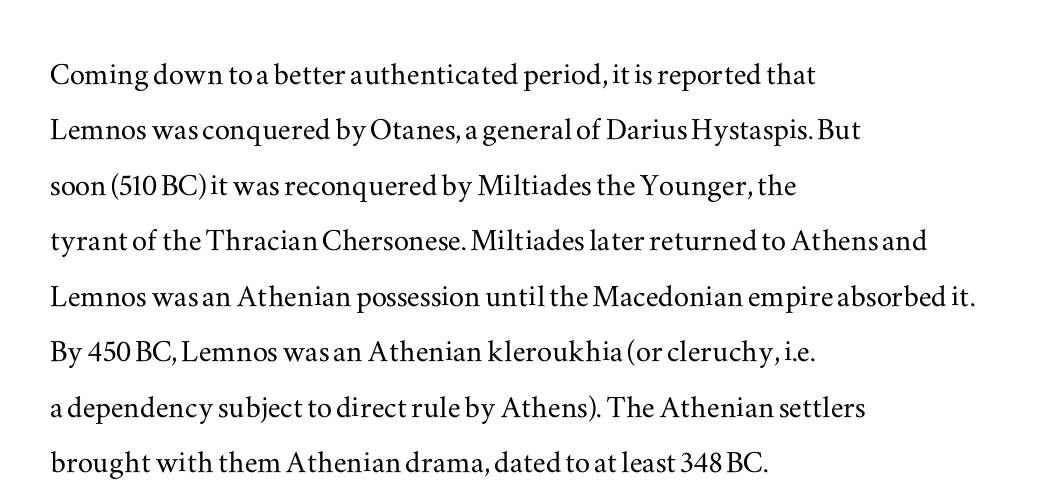
Short and long lines alike share a common starting point at left. If you measured baseline to baseline, you'd find a middling distance. A typesetter would call this zero additional tracking. Here the designer chose a conventional face with non-uniform glyph widths. Underline: absent. Are there feet on the stems? There are — it's a serif.
